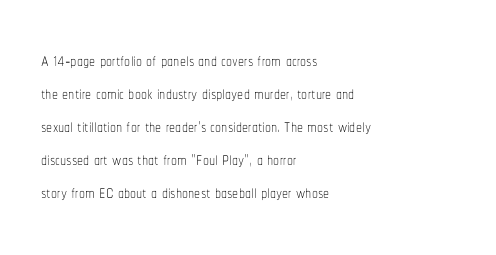
Horizontally, the lines are justified to the leading edge only. A roman cut, with each character standing at attention. The lines sit at an ordinary, default distance from one another. The font sits on the lighter half of the weight spectrum, regular included. Just letters on the line, the space beneath them empty. Standard letterfit; no display-style spreading of the glyphs.
